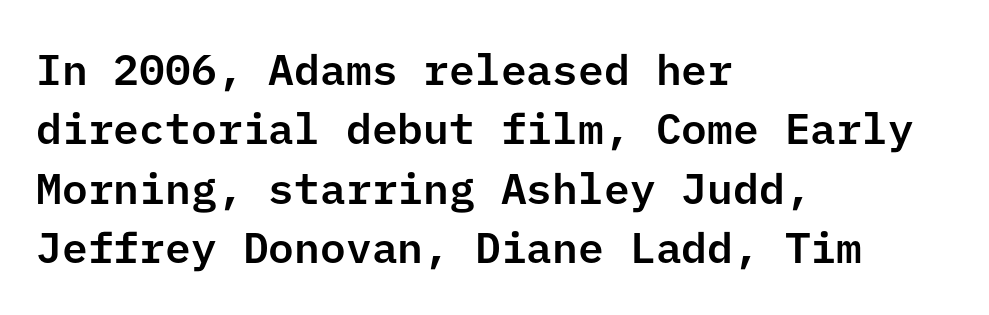
The image shows 43 px sans-serif type, upright; set left-aligned, normal line spacing (1.38x), normal letter spacing, not underlined; low stroke contrast and a medium x-height.
